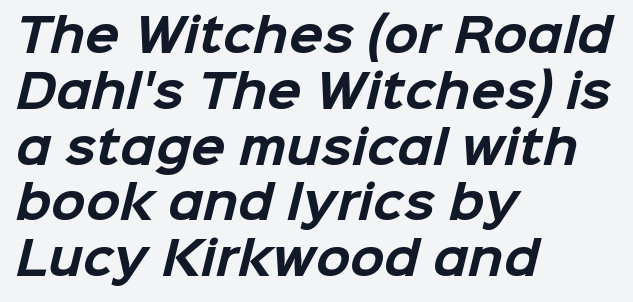
The image shows 45 px bold sans-serif type; set left-aligned, line spacing 1.24x, normal letter spacing, not underlined; low stroke contrast and a medium x-height.
